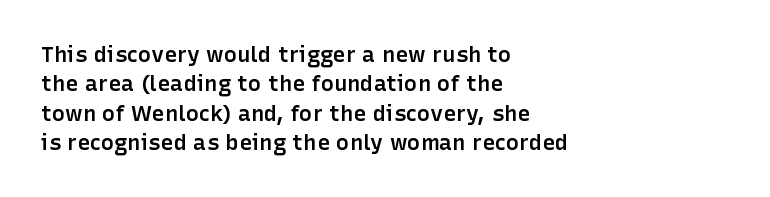
{"italic": "no", "bold": "semi", "underline": "no", "align": "left", "line_spacing": "normal", "line_spacing_ratio": 1.33, "letter_spacing": "normal", "letter_spacing_em": 0.0, "glyph_px": 22}
